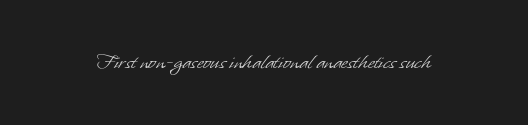
{"bold": "no", "underline": "no", "letter_spacing": "normal", "letter_spacing_em": 0.0, "glyph_px": 23}
